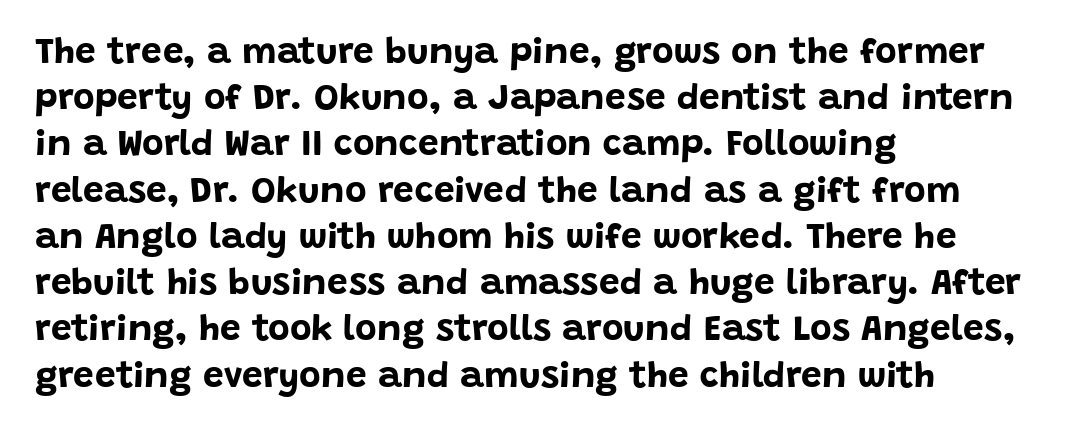
Note: no serifs on the glyphs. Strong, thick strokes mark this as bold type. Italic? Not at all — the glyphs are vertical. Notice how descenders clear the ascenders below comfortably — that's standard leading.
